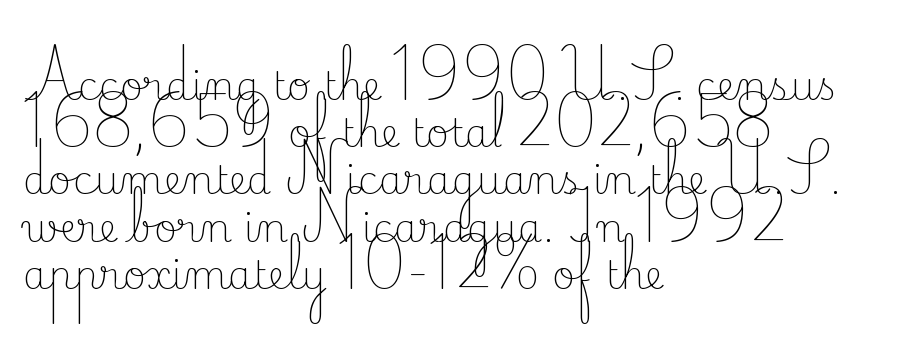
Q: Is the text bold? A: No.
Q: Is the text italic (slanted)? A: No, it is upright.
Q: Is the typeface a serif or a sans-serif typeface? A: Serif.
Q: Is the text underlined? A: No.
Q: How is the paragraph aligned? A: Left-aligned.
Q: Is the spacing between letters normal or unusually wide? A: Normal.
Q: Width (condensed, normal, or wide)? A: Normal.
Q: Stroke contrast? A: Low.
Q: x-height? A: Small.
Q: Monospaced? A: No.
